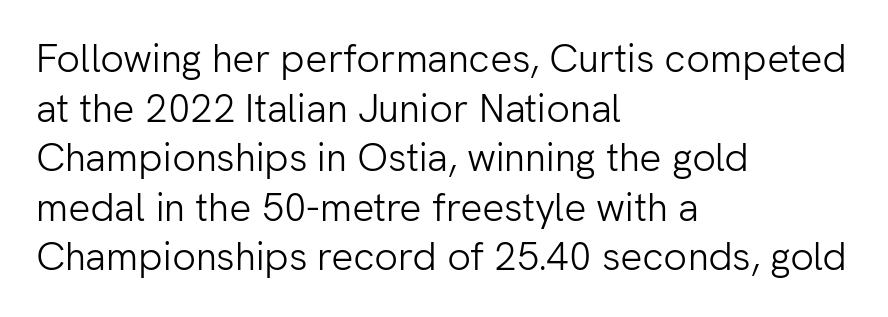
{"serif": "no", "italic": "no", "bold": "no", "weight": "light", "width": "normal", "stroke_contrast": "low", "x_height": "medium", "monospaced": "no", "underline": "no", "align": "left", "line_spacing": "normal", "line_spacing_ratio": 1.27, "letter_spacing": "normal", "letter_spacing_em": 0.0, "glyph_px": 39}
